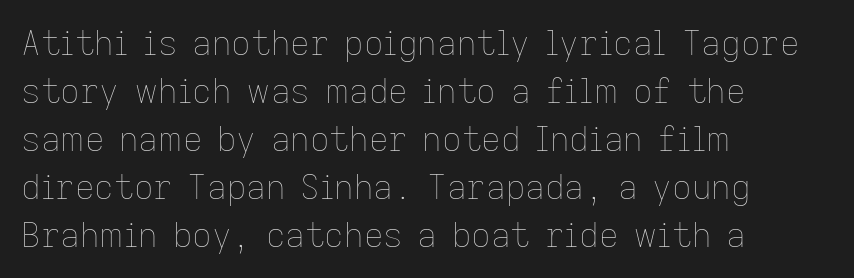
Short and long lines alike share a common starting point at left. Reading down the column, the eye jumps a familiar distance to each next line. Every character sits straight up, as roman type does. Proportional: the letters do not fall into vertical columns. Students, note that the glyphs here touch the page at normal intervals. This rendering features lettering with no underline.
